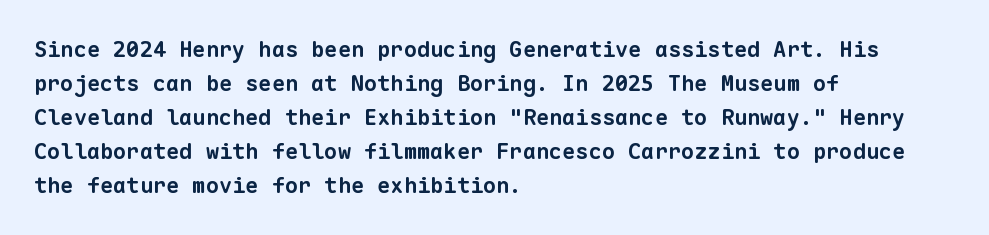
The image shows 22 px bold type; set left-aligned, normal line spacing (1.55x), normal letter spacing, not underlined.
